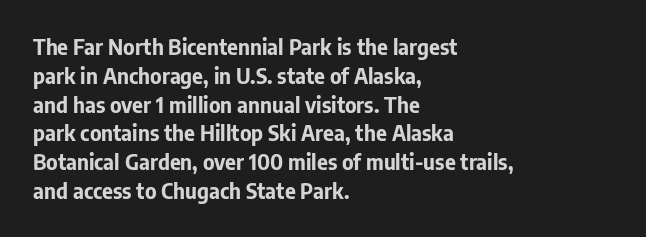
The image shows 21 px bold type, upright; set left-aligned, normal line spacing (1.37x), normal letter spacing, not underlined.
